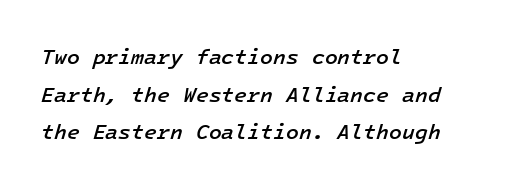
Q: Is the text bold? A: Semi-bold.
Q: Is the text italic (slanted)? A: Yes, it leans right by about 16 degrees.
Q: Is the text underlined? A: No.
Q: How is the paragraph aligned? A: Left-aligned.
Q: Is the spacing between letters normal or unusually wide? A: Normal.
